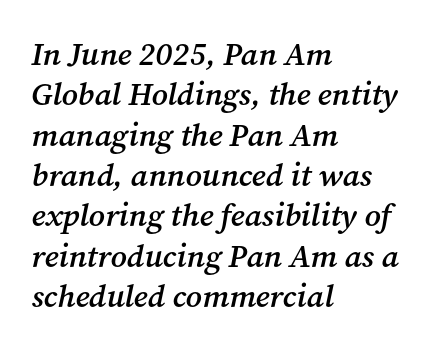
{"serif": "yes", "italic": "yes", "lean": "right", "slant_degrees": 12, "bold": "semi", "weight": "semibold", "width": "normal", "stroke_contrast": "medium", "x_height": "medium", "monospaced": "no", "underline": "no", "align": "left", "line_spacing": "normal", "line_spacing_ratio": 1.26, "letter_spacing": "normal", "letter_spacing_em": 0.0, "glyph_px": 32}
